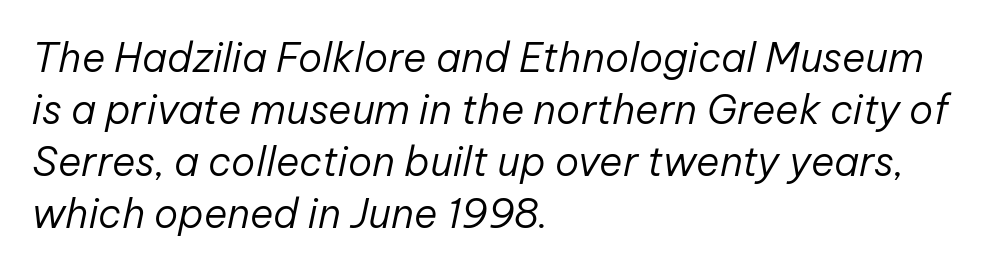
The image shows 40 px regular-weight type, italic (leaning right); set left-aligned, normal line spacing (1.3x), normal letter spacing, not underlined; low stroke contrast and a medium x-height.
